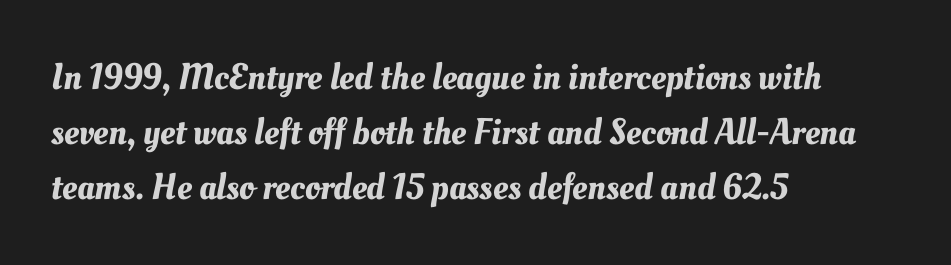
The type is set solid horizontally, with unmodified tracking. Has an underline been added? It has not. This sample has the flowing, uneven cadence of proportional lettering. Reading down the block, your eye returns to a fixed left position each line. Leading: standard.
